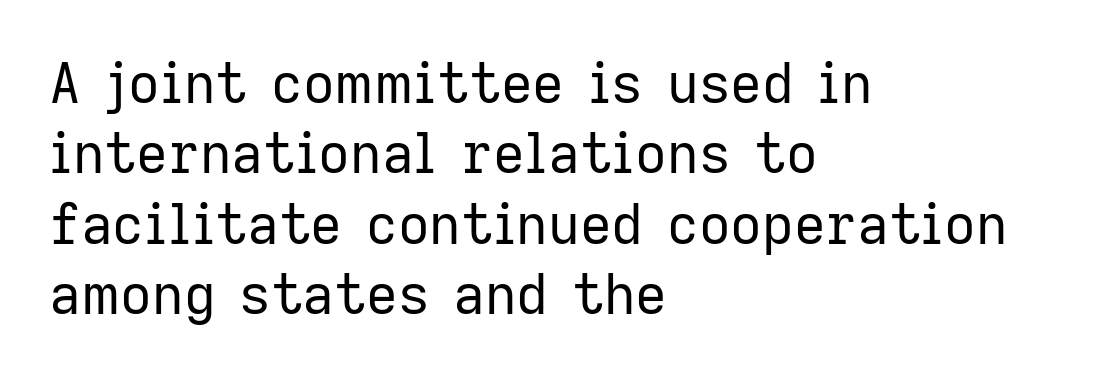
{"serif": "no", "italic": "no", "bold": "no", "weight": "regular", "width": "normal", "stroke_contrast": "low", "x_height": "medium", "monospaced": "no", "underline": "no", "align": "left", "line_spacing": "normal", "line_spacing_ratio": 1.28, "letter_spacing": "normal", "letter_spacing_em": 0.0, "glyph_px": 55}
